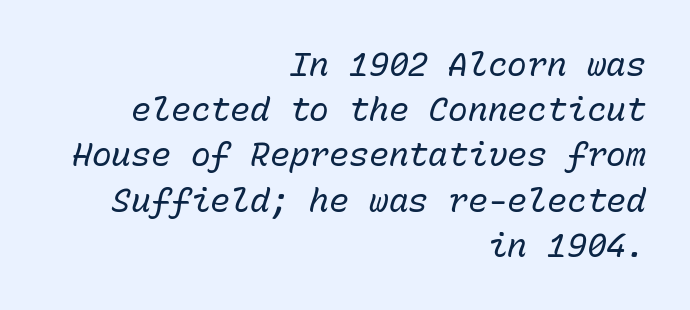
{"italic": "yes", "lean": "right", "slant_degrees": 15, "bold": "no", "weight": "regular", "width": "normal", "stroke_contrast": "low", "x_height": "medium", "monospaced": "yes", "underline": "no", "align": "right", "line_spacing": "normal", "line_spacing_ratio": 1.37, "letter_spacing": "normal", "letter_spacing_em": 0.0, "glyph_px": 33}
